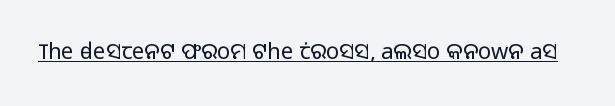
Q: Is the text bold? A: No.
Q: Is the text italic (slanted)? A: No, it is upright.
Q: Is the text underlined? A: Yes.
Q: Is the spacing between letters normal or unusually wide? A: Normal.
